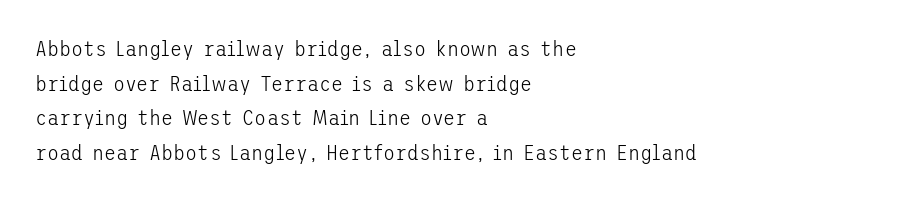
The image shows 22 px text type, upright; set left-aligned, normal line spacing (1.57x), normal letter spacing, not underlined.
